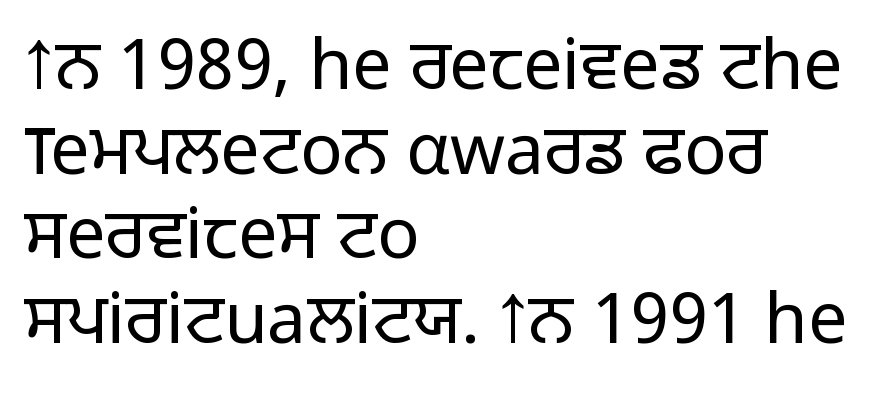
If you drew a ruler down the left edge, every line would touch it. The strokes carry an ordinary text weight at most. When letters stand straight like this, we call the style roman or upright. Note the varied advance widths — an 'i' is clearly narrower than an 'm'. Glyph-to-glyph distance matches everyday printed text. Nothing sits at the stroke ends, so this counts as sans-serif.
